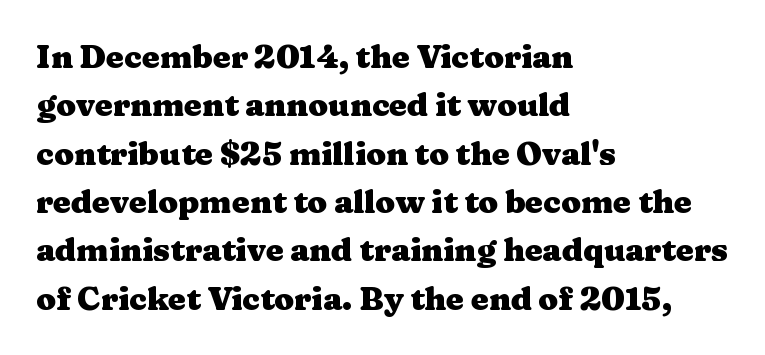
Check where the strokes stop: tiny serifs finish them off. The type is set solid horizontally, with unmodified tracking. This block has exactly the height ordinary leading produces. Descenders are the only things crossing below the line. This rendering uses left alignment, leaving the right contour irregular. On the weight axis this lands at bold, roughly 700.
